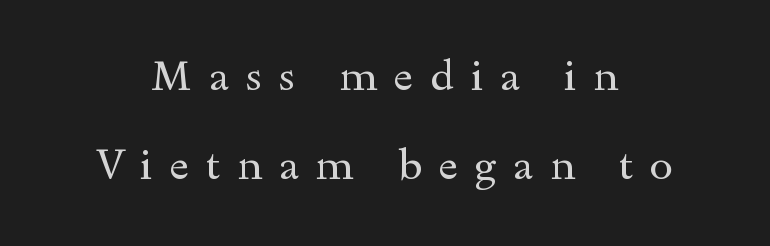
Plain, unruled lines of type. Spacing verdict: proportional, widths tailored to each character. These lines stack symmetrically, like a column narrowing and widening about its center. The letters stand upright; this is a roman face.
